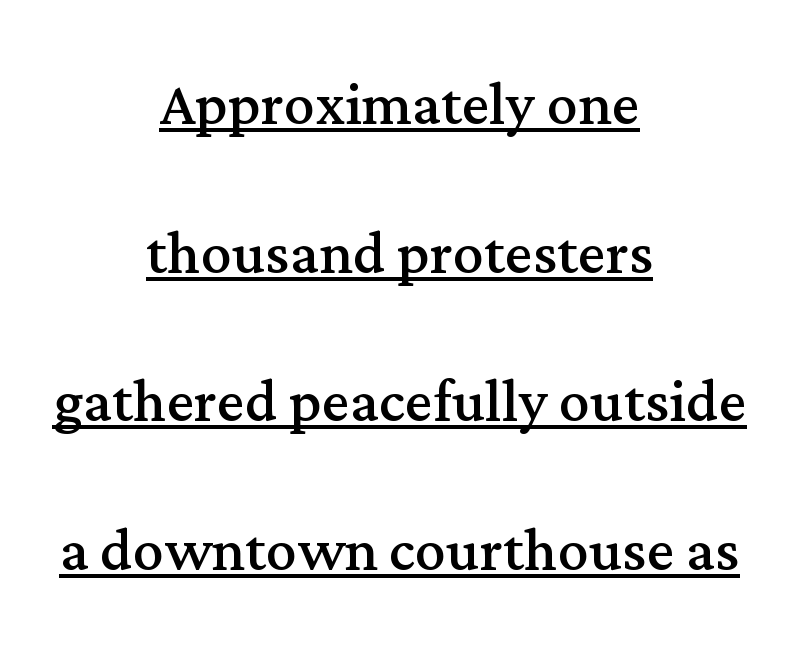
The image shows 77 px regular-weight serif type, upright; set centered, loose line spacing (1.93x), normal letter spacing, underlined; medium stroke contrast and a medium x-height.
